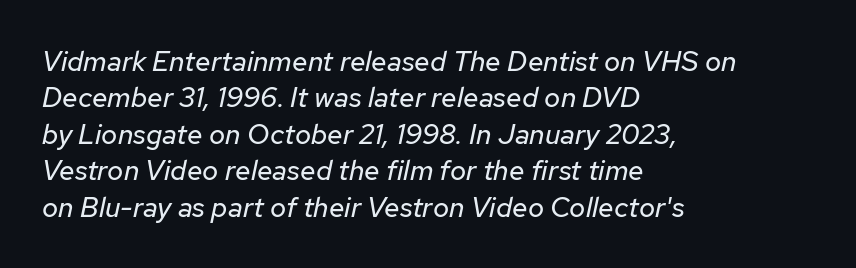
Q: Is the text bold? A: No.
Q: Is the text italic (slanted)? A: Yes, it leans right by about 12 degrees.
Q: Is the text underlined? A: No.
Q: How is the paragraph aligned? A: Left-aligned.
Q: Is the spacing between letters normal or unusually wide? A: Normal.
Q: Is the spacing between lines tight, normal or loose? A: Normal.
Q: Width (condensed, normal, or wide)? A: Normal.
Q: Stroke contrast? A: Low.
Q: x-height? A: Medium.
Q: Monospaced? A: No.
